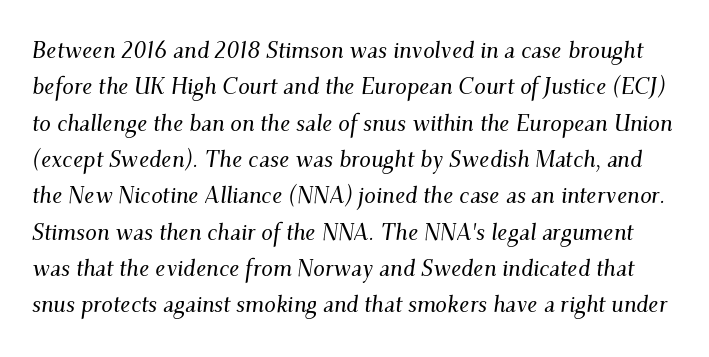
Q: Is the text italic (slanted)? A: Yes, it leans right by about 9 degrees.
Q: Is the text underlined? A: No.
Q: Is the spacing between letters normal or unusually wide? A: Normal.
Q: Is the spacing between lines tight, normal or loose? A: Normal.
